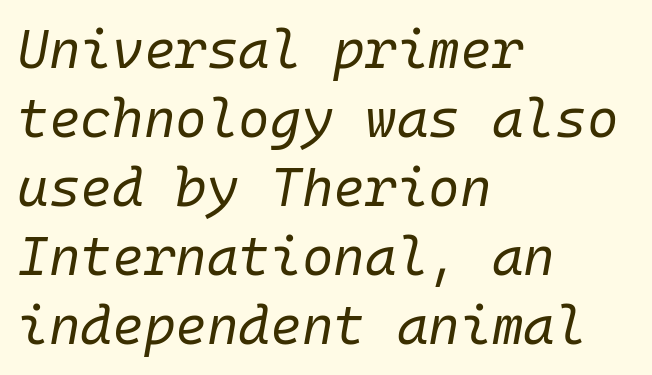
{"italic": "yes", "lean": "right", "slant_degrees": 10, "bold": "no", "weight": "regular", "width": "normal", "stroke_contrast": "low", "x_height": "medium", "monospaced": "yes", "underline": "no", "align": "left", "line_spacing": "normal", "line_spacing_ratio": 1.28, "letter_spacing": "normal", "letter_spacing_em": 0.0, "glyph_px": 54}
